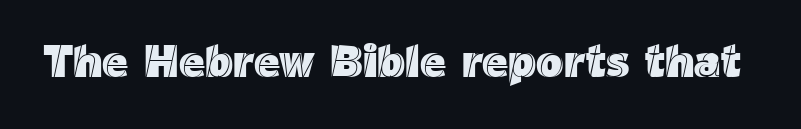
{"italic": "no", "width": "normal", "x_height": "medium", "monospaced": "no", "underline": "no", "letter_spacing": "normal", "letter_spacing_em": 0.0, "glyph_px": 45}
